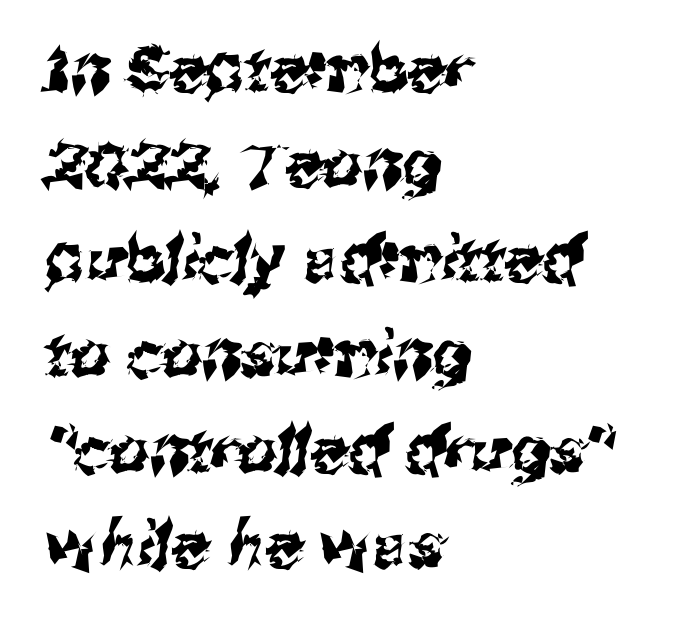
{"serif": "no", "width": "normal", "stroke_contrast": "medium", "x_height": "medium", "monospaced": "no", "underline": "no", "align": "left", "line_spacing": "normal", "line_spacing_ratio": 1.51, "letter_spacing": "normal", "letter_spacing_em": 0.0, "glyph_px": 63}
